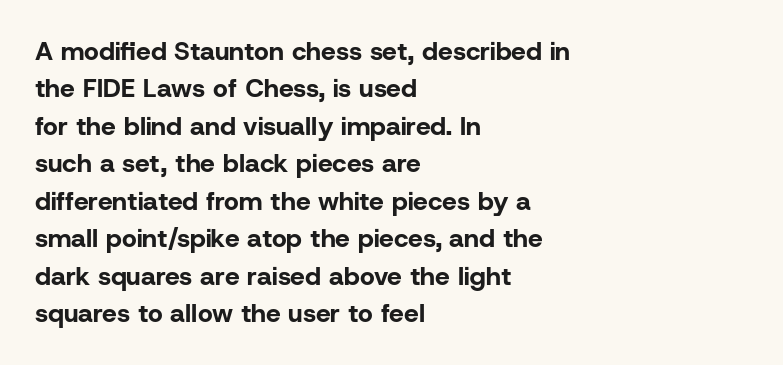
Q: Is the text bold? A: Yes.
Q: Is the text italic (slanted)? A: No, it is upright.
Q: Is the text underlined? A: No.
Q: How is the paragraph aligned? A: Left-aligned.
Q: Is the spacing between letters normal or unusually wide? A: Normal.
Q: Is the spacing between lines tight, normal or loose? A: Normal.
